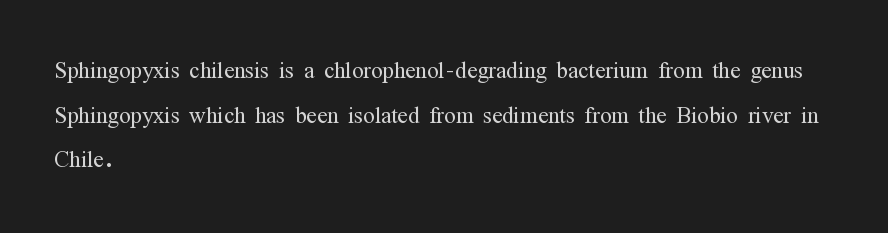
Q: Is the text bold? A: No.
Q: Is the text italic (slanted)? A: No, it is upright.
Q: Is the typeface a serif or a sans-serif typeface? A: Serif.
Q: Is the text underlined? A: No.
Q: How is the paragraph aligned? A: Left-aligned.
Q: Is the spacing between letters normal or unusually wide? A: Normal.
Q: Is the spacing between lines tight, normal or loose? A: Normal.
Q: Width (condensed, normal, or wide)? A: Condensed.
Q: Stroke contrast? A: Medium.
Q: x-height? A: Medium.
Q: Monospaced? A: No.
